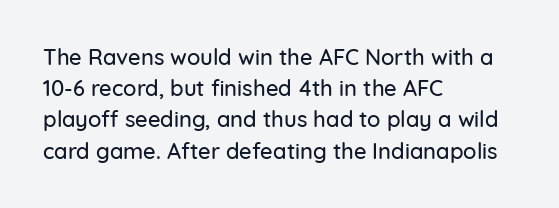
The image shows 22 px text type, upright; set left-aligned, normal line spacing (1.42x), normal letter spacing, not underlined.
